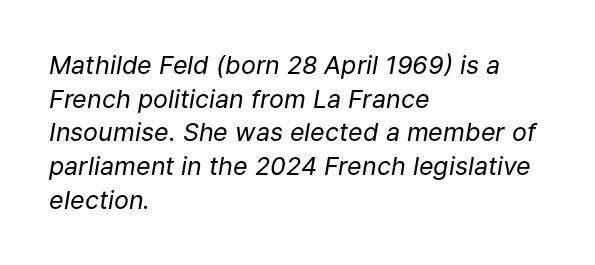
{"italic": "yes", "lean": "right", "slant_degrees": 9, "bold": "no", "underline": "no", "align": "left", "line_spacing": "normal", "line_spacing_ratio": 1.35, "letter_spacing": "normal", "letter_spacing_em": 0.0, "glyph_px": 25}
